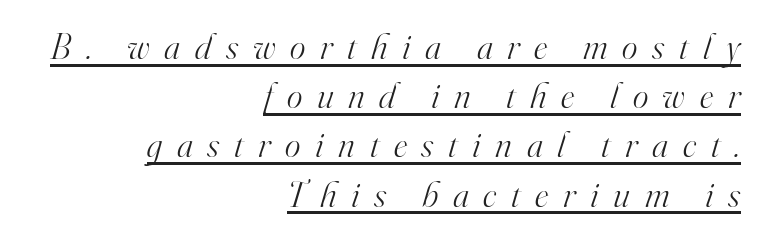
Line spacing here is normal. You can tell it's italic because the verticals aren't actually vertical. Beneath each row of characters lies a ruled line. This sample uses a serif face.
